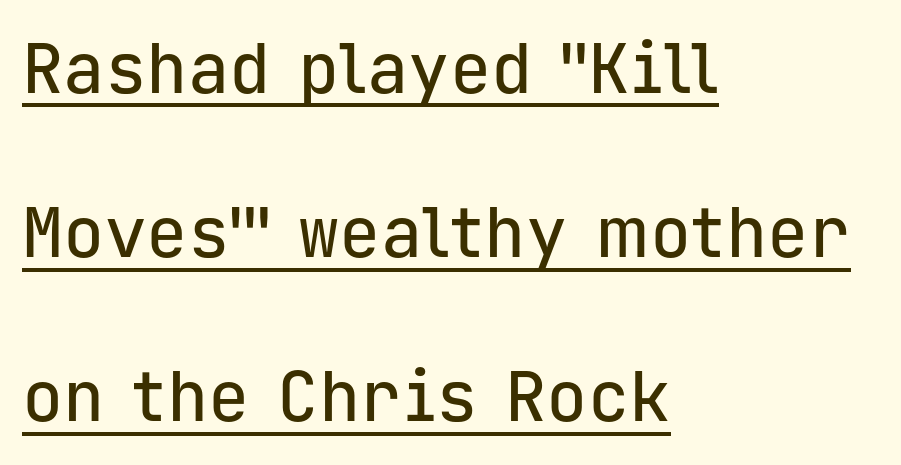
Which margin do the lines hug? The left one — the right edge is uneven. How are the letters spaced? Ordinarily, with no added tracking. Each line of the rendering has a horizontal stroke beneath the glyphs. The type sits square on the baseline with zero lean. This sample uses a sans-serif face. Monospaced: the letters line up in strict vertical columns.
